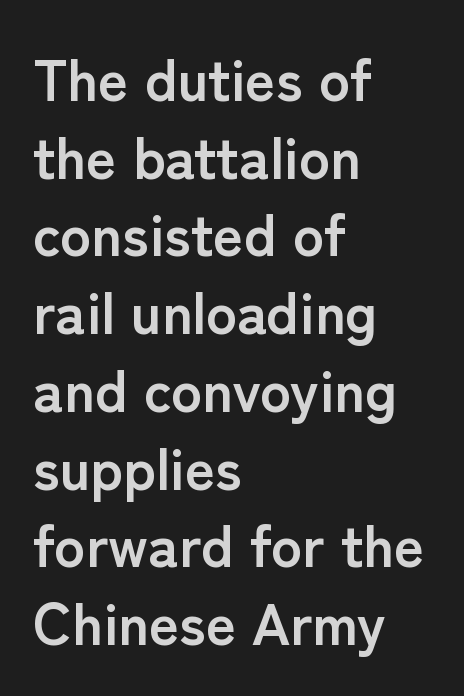
Q: Is the text bold? A: Yes.
Q: Is the text italic (slanted)? A: No, it is upright.
Q: Is the typeface a serif or a sans-serif typeface? A: Sans-serif.
Q: Is the text underlined? A: No.
Q: How is the paragraph aligned? A: Left-aligned.
Q: Is the spacing between letters normal or unusually wide? A: Normal.
Q: Is the spacing between lines tight, normal or loose? A: Normal.
Q: Width (condensed, normal, or wide)? A: Normal.
Q: Stroke contrast? A: Low.
Q: x-height? A: Medium.
Q: Monospaced? A: No.
